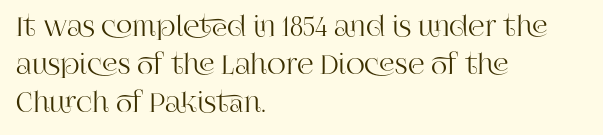
{"italic": "no", "underline": "no", "align": "left", "line_spacing": "normal", "line_spacing_ratio": 1.46, "letter_spacing": "normal", "letter_spacing_em": 0.0, "glyph_px": 26}
